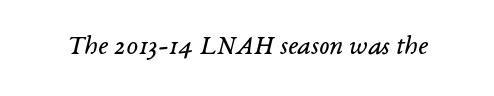
{"italic": "yes", "lean": "right", "slant_degrees": 14, "bold": "no", "underline": "no", "letter_spacing": "normal", "letter_spacing_em": 0.0, "glyph_px": 27}
